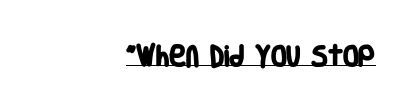
Line endings align vertically; line beginnings do not. Weight: bold. Caption: lettering with a line underneath. Each word holds together tightly as a unit, with standard inter-letter gaps.
